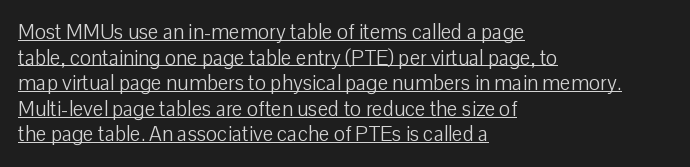
{"italic": "no", "bold": "no", "underline": "yes", "align": "left", "line_spacing_ratio": 1.22, "letter_spacing": "normal", "letter_spacing_em": 0.0, "glyph_px": 21}
